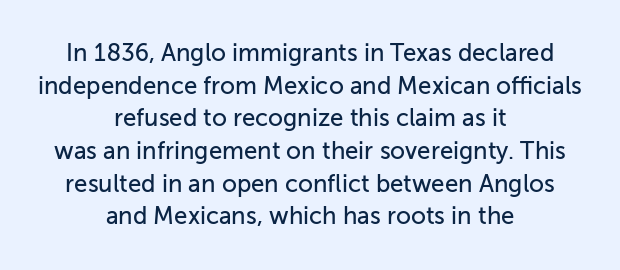
The image shows 24 px text type, upright; set centered, normal line spacing (1.36x), normal letter spacing, not underlined.
